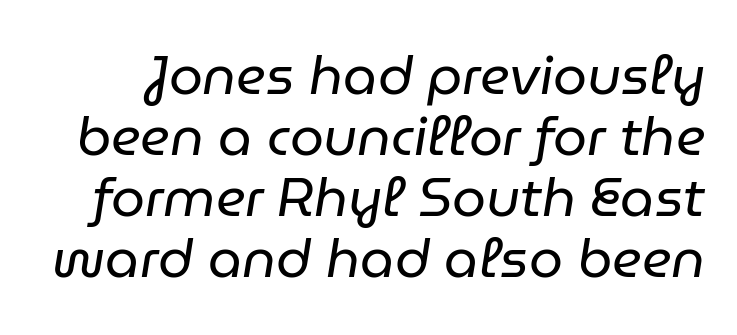
{"italic": "yes", "lean": "right", "slant_degrees": 9, "bold": "no", "weight": "regular", "width": "normal", "stroke_contrast": "low", "x_height": "medium", "monospaced": "no", "underline": "no", "line_spacing": "tight", "line_spacing_ratio": 1.13, "letter_spacing": "normal", "letter_spacing_em": 0.0, "glyph_px": 54}
